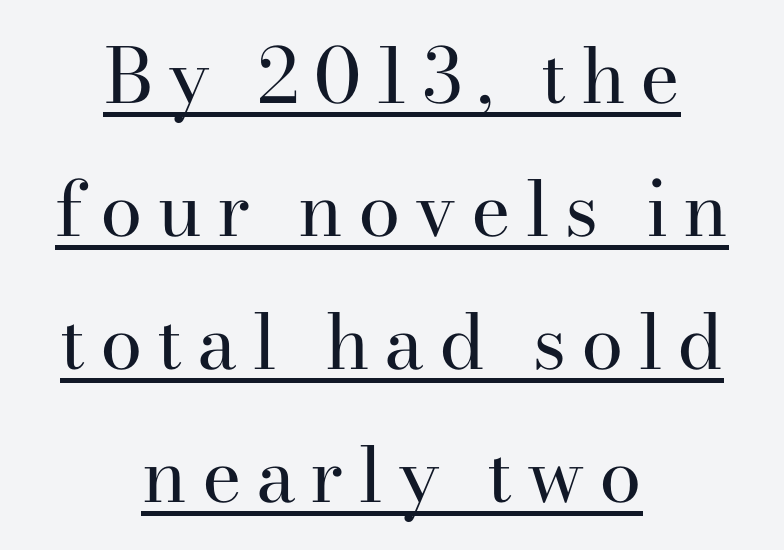
{"serif": "yes", "italic": "no", "bold": "no", "weight": "regular", "width": "normal", "stroke_contrast": "high", "x_height": "small", "monospaced": "no", "underline": "yes", "align": "center", "line_spacing_ratio": 1.75, "glyph_px": 76}
